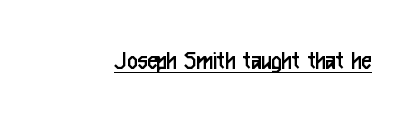
{"serif": "no", "italic": "no", "bold": "no", "weight": "regular", "width": "condensed", "stroke_contrast": "low", "x_height": "medium", "monospaced": "no", "underline": "yes", "letter_spacing": "normal", "letter_spacing_em": 0.0, "glyph_px": 28}
